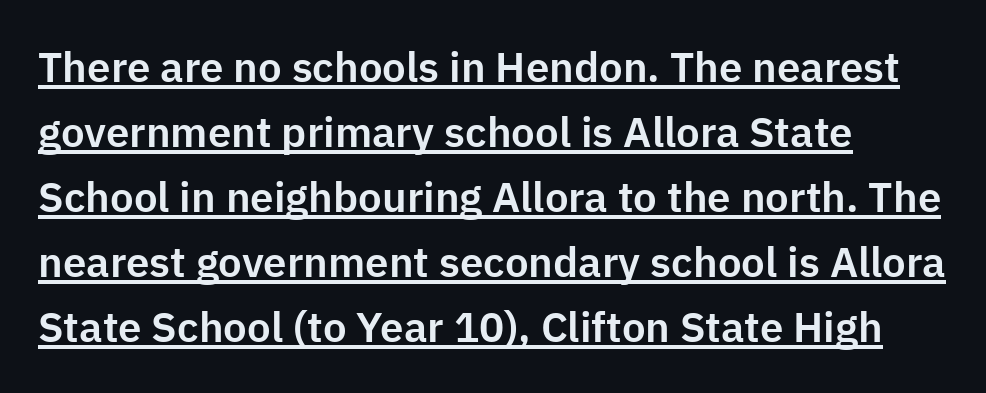
{"serif": "no", "italic": "no", "width": "normal", "stroke_contrast": "low", "x_height": "medium", "monospaced": "no", "underline": "yes", "align": "left", "line_spacing": "normal", "line_spacing_ratio": 1.55, "letter_spacing": "normal", "letter_spacing_em": 0.0, "glyph_px": 42}
